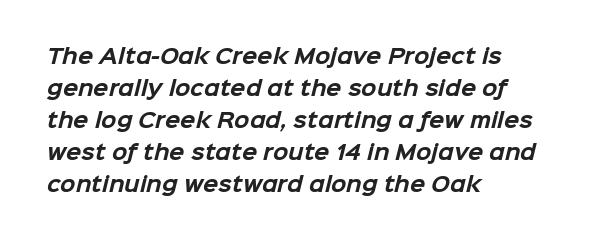
The image shows 20 px bold type; set left-aligned, normal line spacing (1.6x), normal letter spacing, not underlined.
